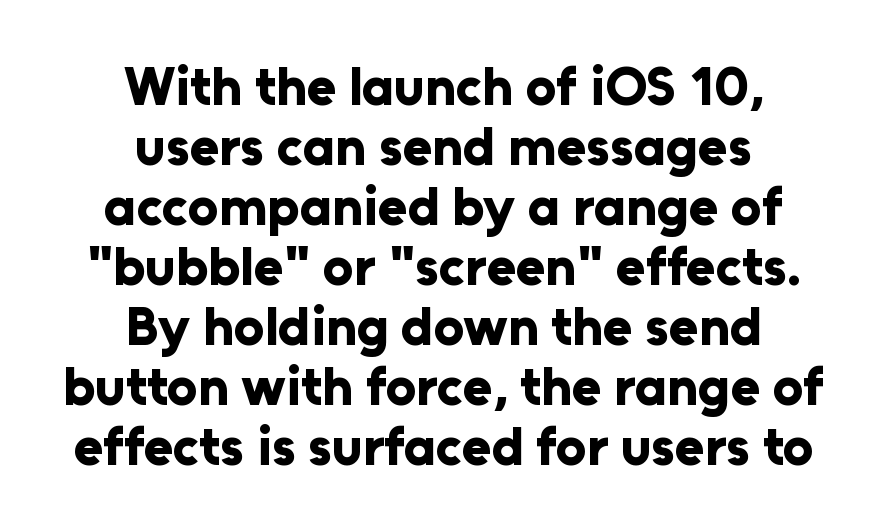
{"serif": "no", "italic": "no", "bold": "yes", "weight": "bold", "width": "normal", "stroke_contrast": "low", "x_height": "medium", "monospaced": "no", "underline": "no", "align": "center", "line_spacing": "tight", "line_spacing_ratio": 1.11, "letter_spacing": "normal", "letter_spacing_em": 0.0, "glyph_px": 54}
